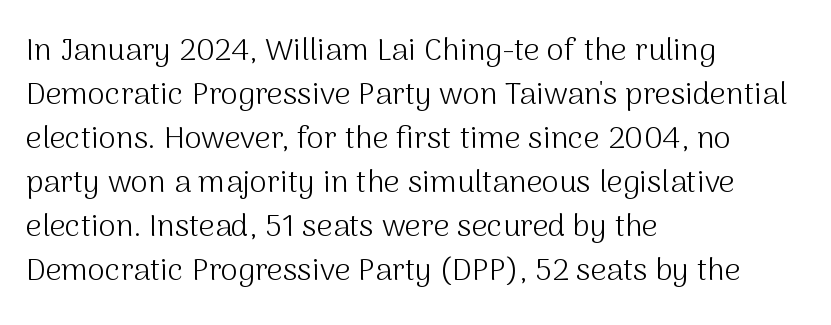
{"serif": "no", "italic": "no", "bold": "no", "weight": "light", "width": "normal", "stroke_contrast": "medium", "x_height": "medium", "monospaced": "no", "underline": "no", "align": "left", "line_spacing": "normal", "line_spacing_ratio": 1.42, "letter_spacing": "normal", "letter_spacing_em": 0.0, "glyph_px": 31}
